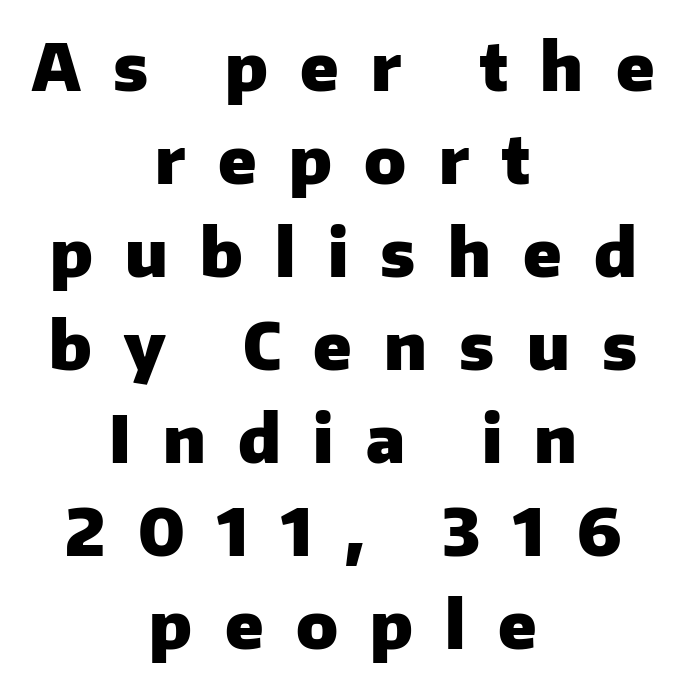
{"serif": "no", "italic": "no", "bold": "yes", "weight": "heavy", "width": "normal", "stroke_contrast": "low", "x_height": "medium", "monospaced": "no", "underline": "no", "align": "center", "line_spacing": "normal", "line_spacing_ratio": 1.41, "letter_spacing": "wide", "letter_spacing_em": 0.49, "glyph_px": 66}
